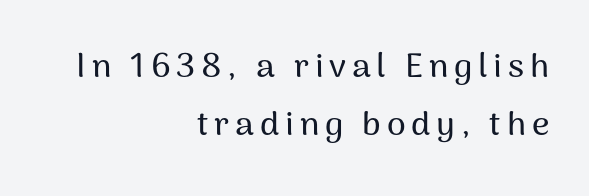
Q: Is the text italic (slanted)? A: No, it is upright.
Q: Is the typeface a serif or a sans-serif typeface? A: Sans-serif.
Q: Is the text underlined? A: No.
Q: How is the paragraph aligned? A: Right-aligned.
Q: Width (condensed, normal, or wide)? A: Normal.
Q: Stroke contrast? A: Medium.
Q: x-height? A: Medium.
Q: Monospaced? A: No.
